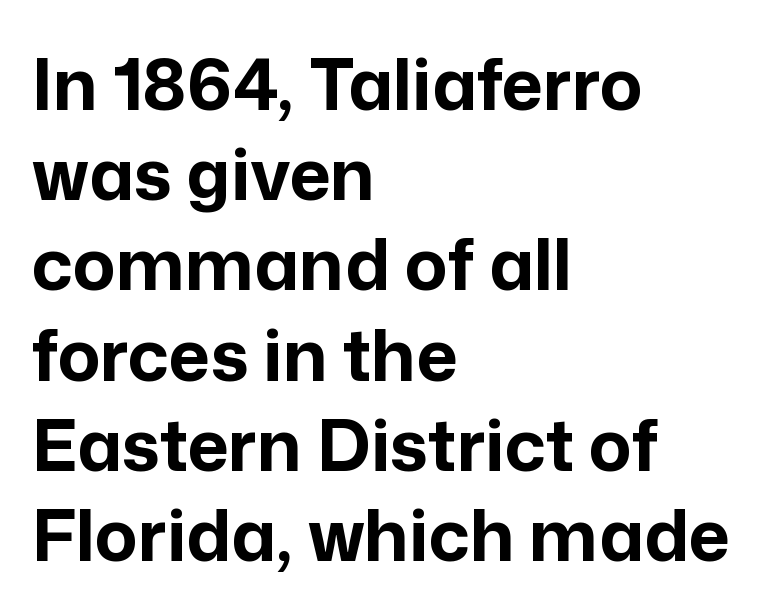
{"serif": "no", "italic": "no", "bold": "yes", "weight": "bold", "width": "normal", "stroke_contrast": "low", "x_height": "medium", "monospaced": "no", "underline": "no", "align": "left", "line_spacing": "normal", "line_spacing_ratio": 1.27, "letter_spacing": "normal", "letter_spacing_em": 0.0, "glyph_px": 71}
